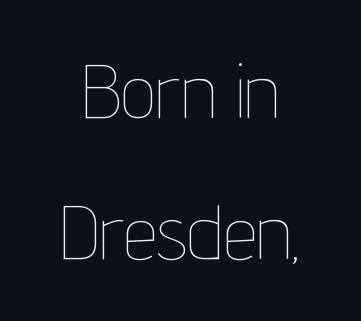
The type is set solid horizontally, with unmodified tracking. You could not count columns in this text — the font is proportionally spaced. A typesetter would mark this as roman, not italic. Has an underline been added? It has not.
